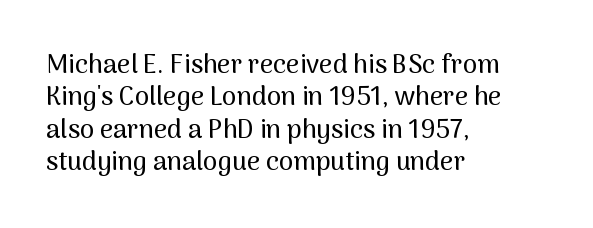
These lines sit exactly where default settings would place them. The letters stand upright; this is a roman face. Typeset ragged right — the left edge is the straight one. Just letters on the line, the space beneath them empty. Caption: standard tracking, unaltered.
